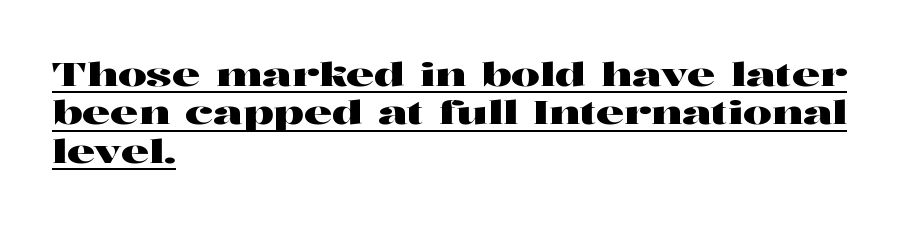
{"serif": "yes", "italic": "no", "width": "wide", "stroke_contrast": "high", "x_height": "medium", "monospaced": "no", "underline": "yes", "align": "left", "line_spacing_ratio": 1.2, "letter_spacing": "normal", "letter_spacing_em": 0.0, "glyph_px": 32}
